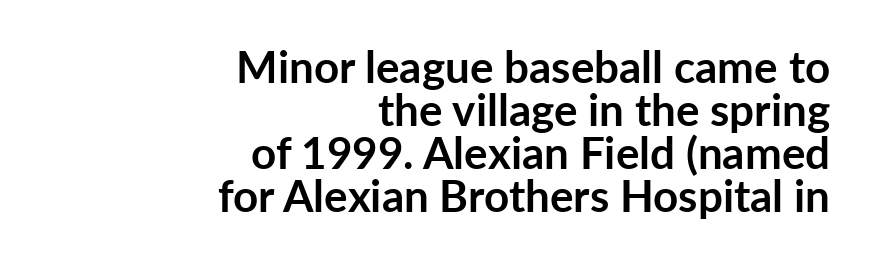
The image shows 44 px semibold sans-serif type, upright; set right-aligned, tight line spacing (0.98x), normal letter spacing, not underlined; low stroke contrast and a medium x-height.
